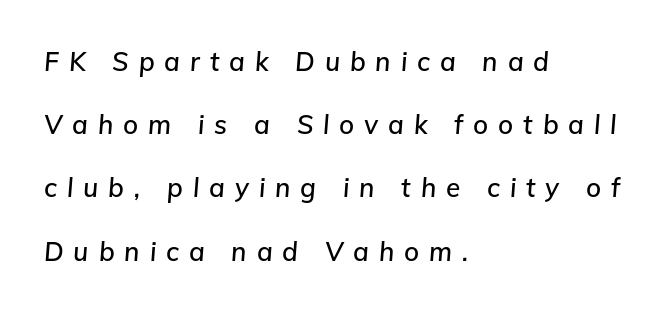
{"italic": "yes", "lean": "right", "slant_degrees": 5, "underline": "no", "align": "left", "line_spacing": "loose", "line_spacing_ratio": 2.43, "letter_spacing": "wide", "letter_spacing_em": 0.38, "glyph_px": 26}
